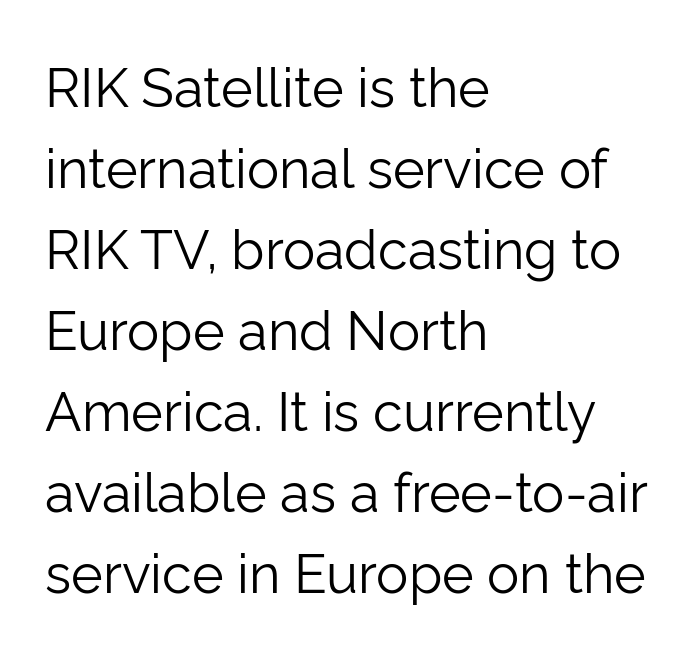
{"serif": "no", "italic": "no", "bold": "no", "weight": "light", "width": "normal", "stroke_contrast": "low", "x_height": "medium", "monospaced": "no", "underline": "no", "align": "left", "line_spacing": "normal", "line_spacing_ratio": 1.5, "letter_spacing": "normal", "letter_spacing_em": 0.0, "glyph_px": 54}
